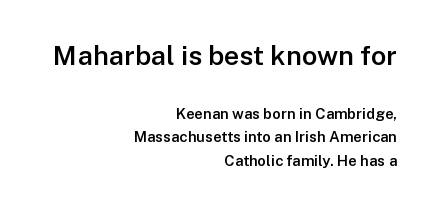
Q: Is the text bold? A: Semi-bold.
Q: Is the text italic (slanted)? A: No, it is upright.
Q: Is the text underlined? A: No.
Q: How is the paragraph aligned? A: Right-aligned.
Q: Is the spacing between letters normal or unusually wide? A: Normal.
Q: Is the spacing between lines tight, normal or loose? A: Normal.
Q: Which block of text is set in a larger size, the first (top) or the second (bottom)? A: The first (top) one.
